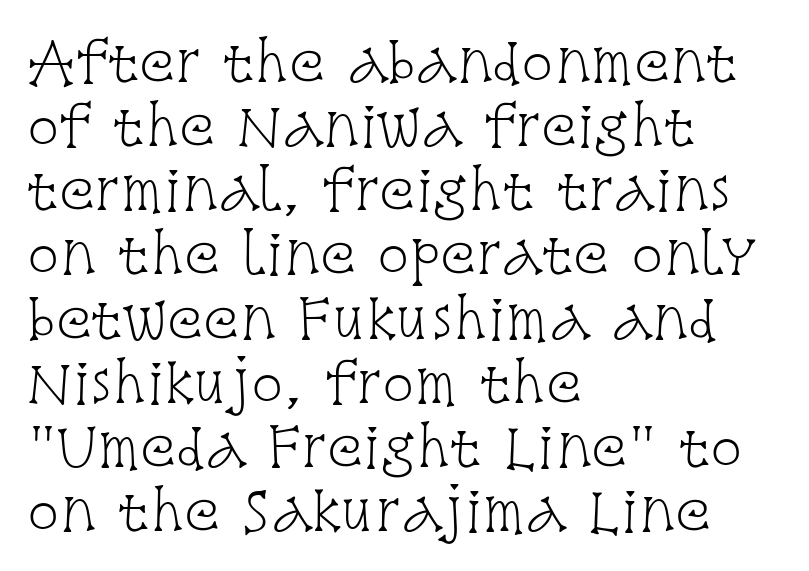
Q: Is the text bold? A: No.
Q: Is the text italic (slanted)? A: No, it is upright.
Q: Is the typeface a serif or a sans-serif typeface? A: Serif.
Q: Is the text underlined? A: No.
Q: How is the paragraph aligned? A: Left-aligned.
Q: Is the spacing between letters normal or unusually wide? A: Normal.
Q: Width (condensed, normal, or wide)? A: Condensed.
Q: Stroke contrast? A: Low.
Q: x-height? A: Large.
Q: Monospaced? A: No.
